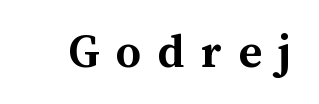
Spacing between characters has been opened up far beyond the box default. Note the varied advance widths — an 'i' is clearly narrower than an 'm'. The space directly below the letters is spotless. Posture: upright roman. Students, this is bold: see how much ink each stroke carries.
